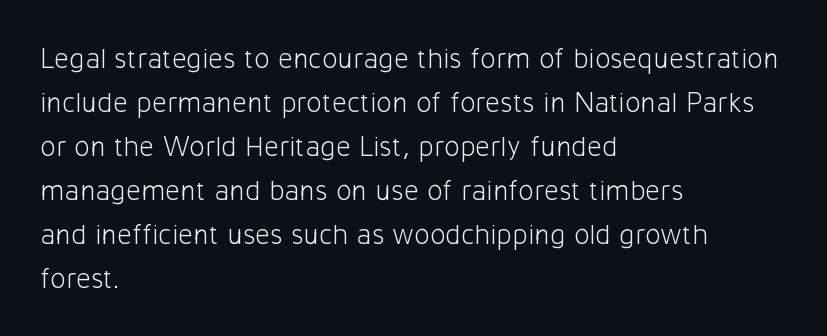
The image shows 29 px light sans-serif type, upright; set left-aligned, normal line spacing (1.52x), normal letter spacing, not underlined; low stroke contrast and a medium x-height.
